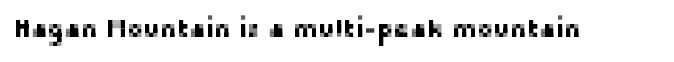
{"italic": "no", "underline": "no", "letter_spacing": "normal", "letter_spacing_em": 0.0, "glyph_px": 25}
